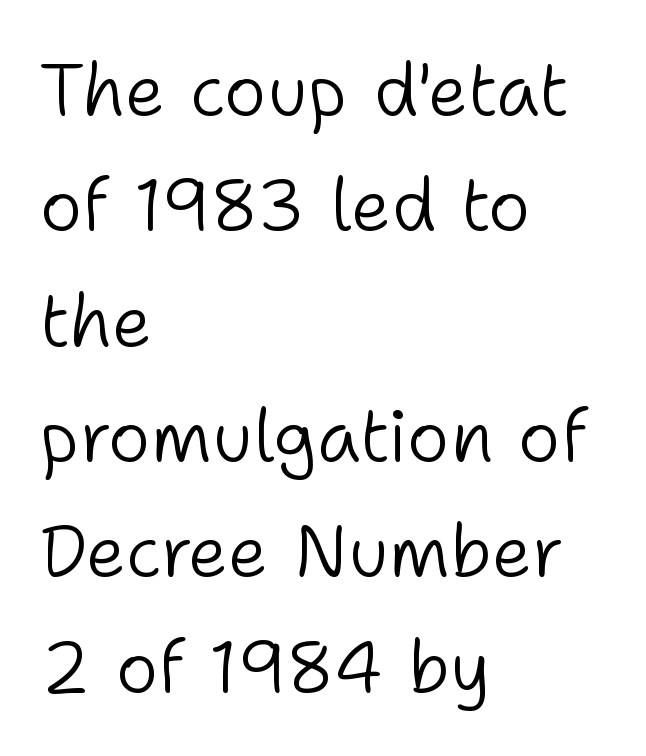
Q: Is the text bold? A: No.
Q: Is the text italic (slanted)? A: No, it is upright.
Q: Is the typeface a serif or a sans-serif typeface? A: Sans-serif.
Q: Is the text underlined? A: No.
Q: How is the paragraph aligned? A: Left-aligned.
Q: Is the spacing between letters normal or unusually wide? A: Normal.
Q: Is the spacing between lines tight, normal or loose? A: Normal.
Q: Width (condensed, normal, or wide)? A: Normal.
Q: Stroke contrast? A: Low.
Q: x-height? A: Medium.
Q: Monospaced? A: No.
